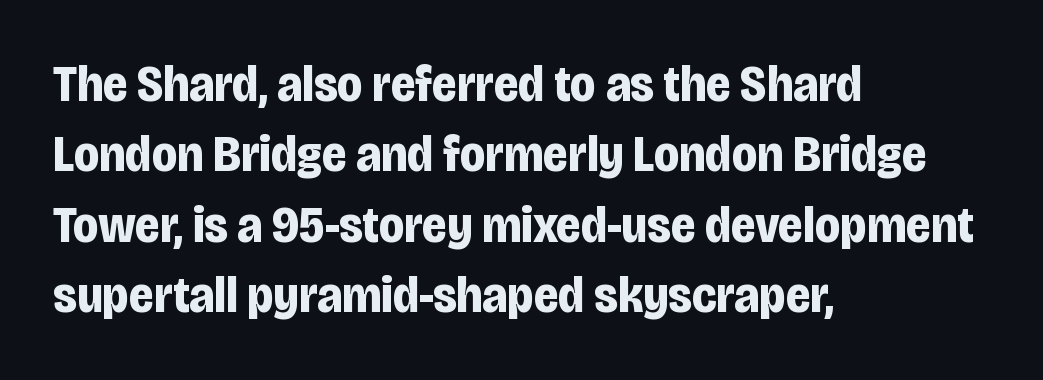
The image shows 51 px bold, condensed sans-serif type, upright; set left-aligned, normal line spacing (1.38x), normal letter spacing, not underlined; low stroke contrast and a large x-height.
